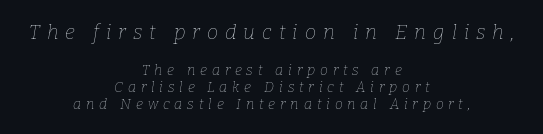
{"italic": "yes", "lean": "right", "slant_degrees": 9, "bold": "no", "underline": "no", "align": "center", "line_spacing_ratio": 1.23, "letter_spacing": "wide", "letter_spacing_em": 0.35, "larger_block": "first", "size_ratio": 1.43, "glyph_px": 20}
